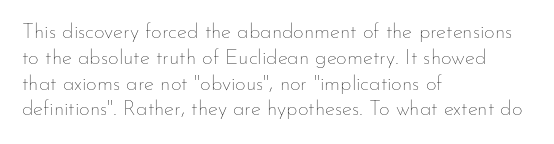
{"italic": "no", "bold": "no", "underline": "no", "align": "left", "line_spacing_ratio": 1.23, "letter_spacing": "normal", "letter_spacing_em": 0.0, "glyph_px": 21}
